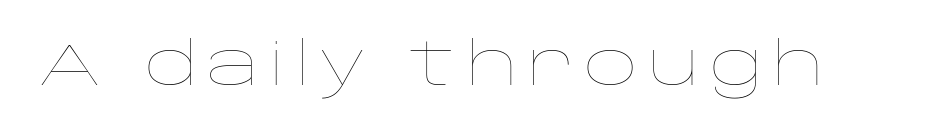
{"italic": "no", "bold": "no", "weight": "thin", "width": "wide", "stroke_contrast": "low", "x_height": "large", "monospaced": "no", "underline": "no", "glyph_px": 59}
